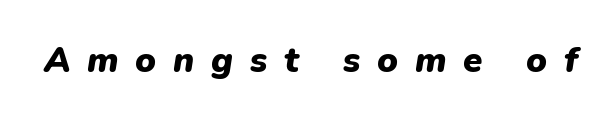
Compared with ordinary roman type, these characters are visibly tilted. The gaps between neighbouring characters are conspicuously large. The space beneath each line is pristine and unruled. The font is running at its bold setting.
